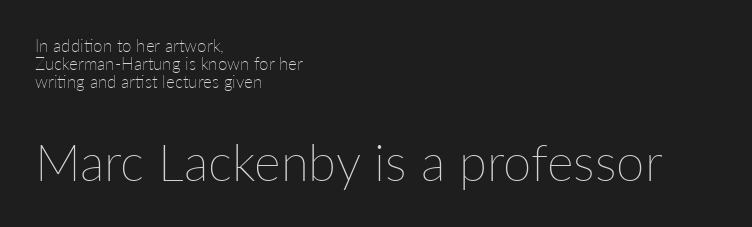
Q: Is the text bold? A: No.
Q: Is the text italic (slanted)? A: No, it is upright.
Q: Is the text underlined? A: No.
Q: How is the paragraph aligned? A: Left-aligned.
Q: Is the spacing between letters normal or unusually wide? A: Normal.
Q: Is the spacing between lines tight, normal or loose? A: Tight.
Q: Which block of text is set in a larger size, the first (top) or the second (bottom)? A: The second (bottom) one.
Q: Width (condensed, normal, or wide)? A: Normal.
Q: Stroke contrast? A: Low.
Q: x-height? A: Medium.
Q: Monospaced? A: No.
